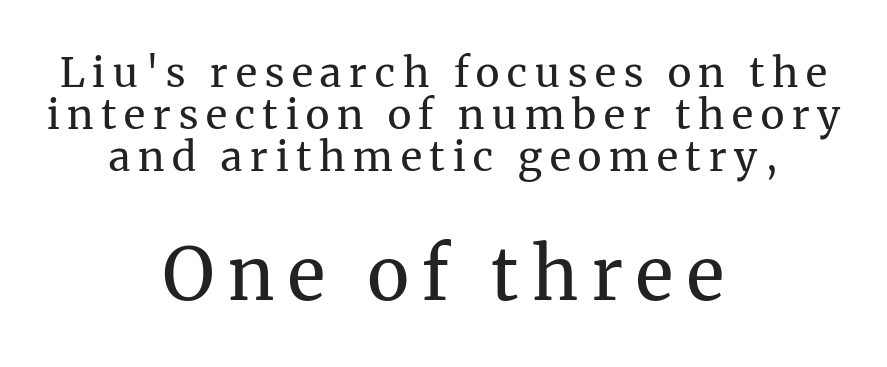
{"serif": "yes", "italic": "no", "bold": "no", "weight": "regular", "width": "normal", "stroke_contrast": "medium", "x_height": "medium", "monospaced": "no", "underline": "no", "align": "center", "line_spacing": "tight", "line_spacing_ratio": 1.02, "larger_block": "second", "size_ratio": 1.76, "glyph_px": 72}
